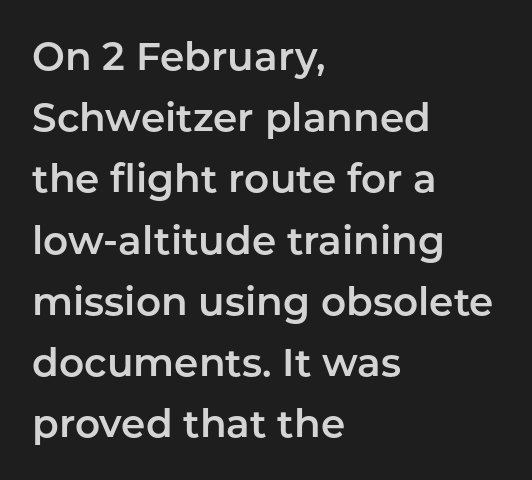
The tracking reads as untouched default to a designer's eye. Just letters on the line, the space beneath them empty. Each letter keeps its own natural width here, so spacing adapts to shape. The vertical gap from one line to the next is medium. Nothing sits at the stroke ends, so this counts as sans-serif.
